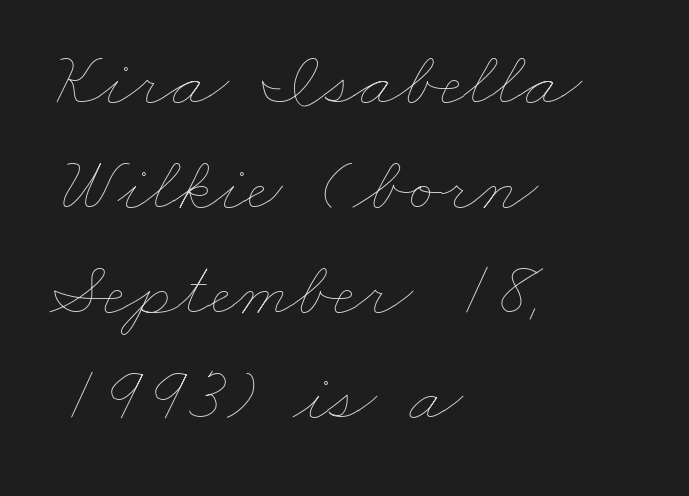
The image shows 79 px thin, wide type; set left-aligned, normal line spacing (1.33x), normal letter spacing, not underlined; low stroke contrast and a small x-height.
